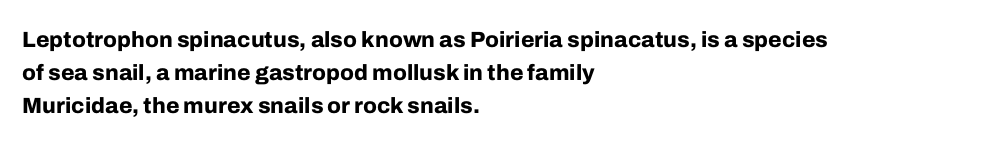
Q: Is the text bold? A: Yes.
Q: Is the text italic (slanted)? A: No, it is upright.
Q: Is the text underlined? A: No.
Q: How is the paragraph aligned? A: Left-aligned.
Q: Is the spacing between letters normal or unusually wide? A: Normal.
Q: Is the spacing between lines tight, normal or loose? A: Normal.
